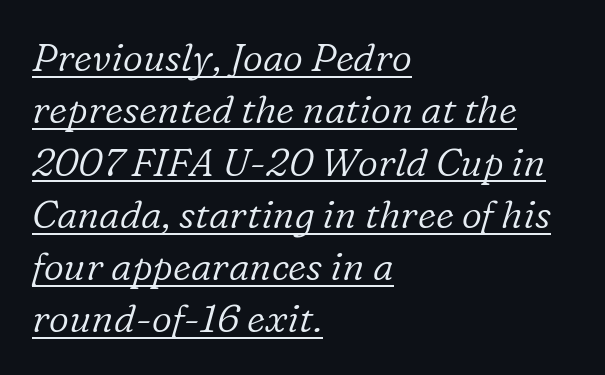
Q: Is the text bold? A: No.
Q: Is the text italic (slanted)? A: Yes, it leans right by about 16 degrees.
Q: Is the typeface a serif or a sans-serif typeface? A: Serif.
Q: Is the text underlined? A: Yes.
Q: How is the paragraph aligned? A: Left-aligned.
Q: Is the spacing between letters normal or unusually wide? A: Normal.
Q: Is the spacing between lines tight, normal or loose? A: Normal.
Q: Width (condensed, normal, or wide)? A: Normal.
Q: Stroke contrast? A: Low.
Q: x-height? A: Medium.
Q: Monospaced? A: No.
